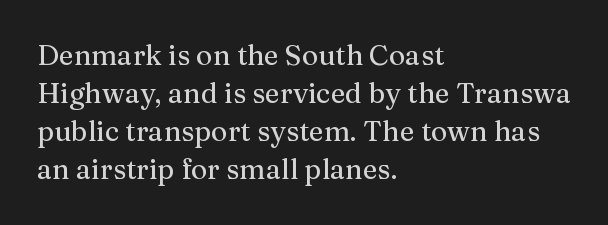
{"serif": "yes", "italic": "no", "width": "normal", "stroke_contrast": "medium", "x_height": "medium", "monospaced": "no", "underline": "no", "align": "left", "line_spacing": "normal", "line_spacing_ratio": 1.36, "letter_spacing": "normal", "letter_spacing_em": 0.0, "glyph_px": 28}
